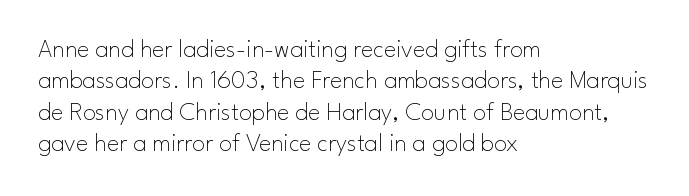
{"italic": "no", "bold": "no", "underline": "no", "align": "left", "line_spacing_ratio": 1.21, "letter_spacing": "normal", "letter_spacing_em": 0.0, "glyph_px": 26}
